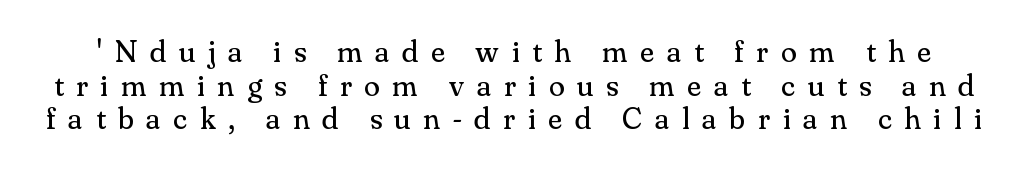
The image shows 32 px regular-weight serif type, upright; set tight line spacing (1.05x), unusually wide letter spacing (+0.4 em), not underlined; medium stroke contrast and a small x-height.
